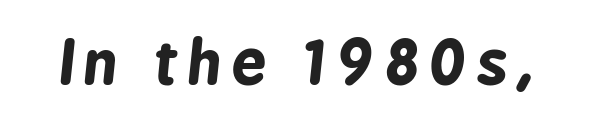
{"italic": "yes", "lean": "right", "slant_degrees": 6, "bold": "yes", "weight": "bold", "width": "condensed", "stroke_contrast": "low", "x_height": "medium", "monospaced": "no", "underline": "no", "glyph_px": 61}
